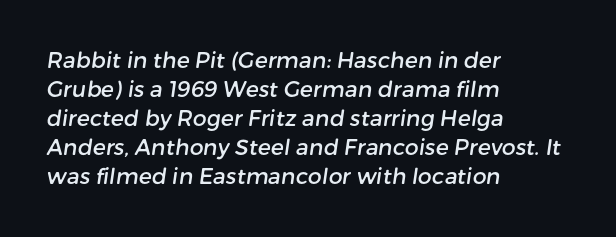
The image shows 22 px text type; set left-aligned, normal line spacing (1.32x), normal letter spacing, not underlined.
